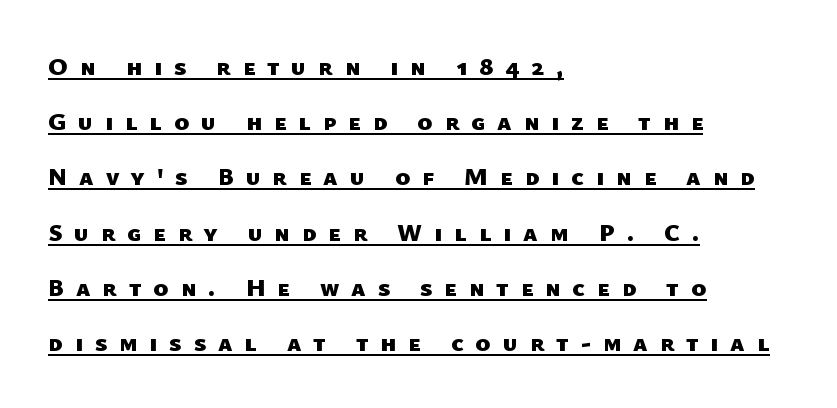
Leading: increased. How are the letters spaced? Widely, with obvious added tracking. A full-strength bold gives these letters their thick strokes. All the whitespace from short lines collects on the right. The words here are underlined.
